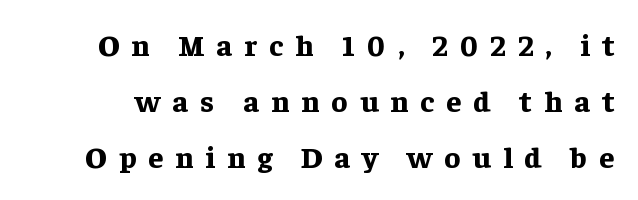
Honestly, the letter spacing is so wide it's the main thing you notice. The rendering uses a bold face; every stroke is thick and dark. Bare-footed words on every line. This sample uses a serif face. Every stem runs plumb, perpendicular to the baseline.
